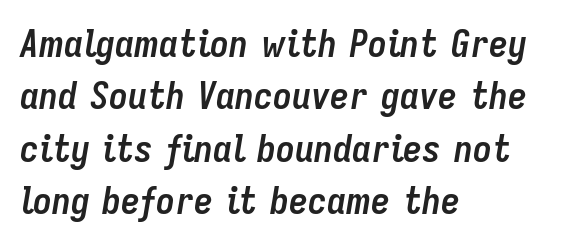
Q: Is the text bold? A: Yes.
Q: Is the text italic (slanted)? A: Yes, it leans right by about 9 degrees.
Q: Is the text underlined? A: No.
Q: How is the paragraph aligned? A: Left-aligned.
Q: Is the spacing between letters normal or unusually wide? A: Normal.
Q: Is the spacing between lines tight, normal or loose? A: Normal.
Q: Width (condensed, normal, or wide)? A: Condensed.
Q: Stroke contrast? A: Low.
Q: x-height? A: Medium.
Q: Monospaced? A: No.
